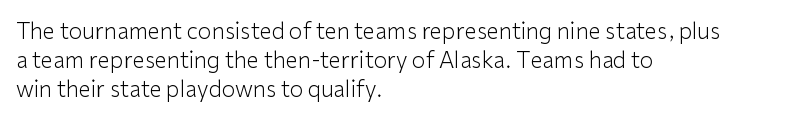
{"italic": "no", "bold": "no", "underline": "no", "align": "left", "line_spacing": "normal", "line_spacing_ratio": 1.31, "letter_spacing": "normal", "letter_spacing_em": 0.0, "glyph_px": 22}
